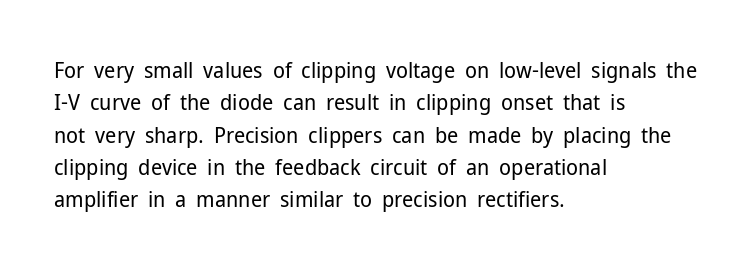
Does extra space separate the letters? No, they use regular spacing. Compared with a typical body face, this is equally light or lighter still. Casual observation: everything's shoved over to the left. This sample keeps an unexceptional amount of space between lines.
